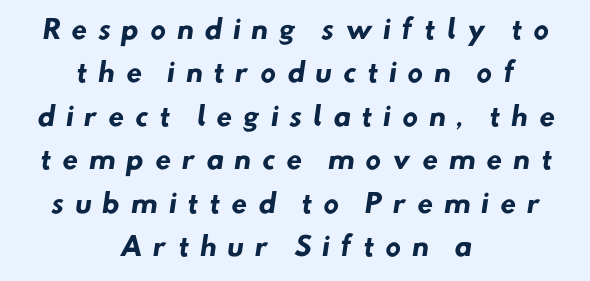
The image shows 26 px bold type; set centered, normal line spacing (1.67x), unusually wide letter spacing (+0.4 em), not underlined.
